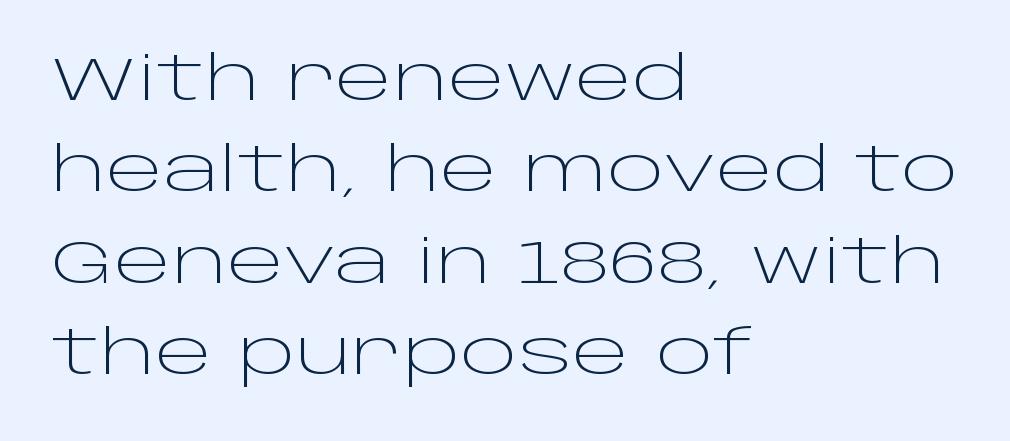
{"serif": "no", "italic": "no", "bold": "no", "weight": "light", "width": "wide", "stroke_contrast": "low", "x_height": "large", "monospaced": "no", "underline": "no", "align": "left", "line_spacing": "normal", "line_spacing_ratio": 1.5, "letter_spacing": "normal", "letter_spacing_em": 0.0, "glyph_px": 61}
